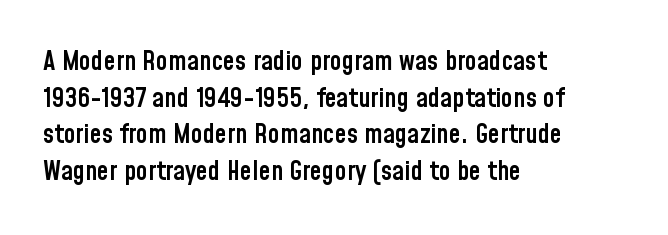
{"italic": "no", "bold": "semi", "underline": "no", "align": "left", "line_spacing": "normal", "line_spacing_ratio": 1.36, "letter_spacing": "normal", "letter_spacing_em": 0.0, "glyph_px": 27}
